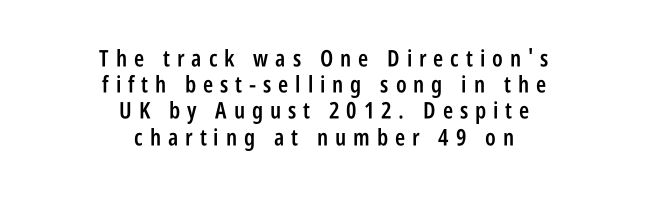
{"italic": "no", "bold": "semi", "underline": "no", "align": "center", "line_spacing": "tight", "line_spacing_ratio": 1.14, "letter_spacing": "wide", "letter_spacing_em": 0.3, "glyph_px": 23}
